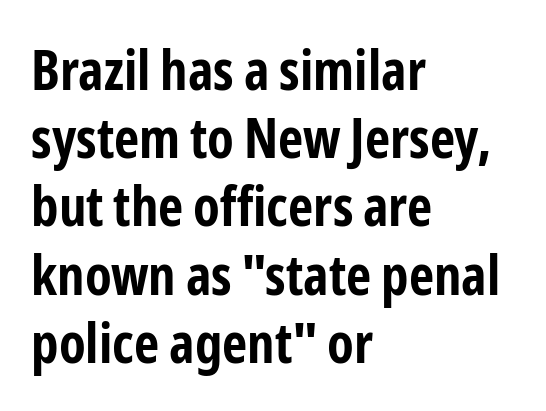
The image shows 55 px bold, condensed sans-serif type, upright; set left-aligned, line spacing 1.24x, normal letter spacing, not underlined; low stroke contrast and a medium x-height.
